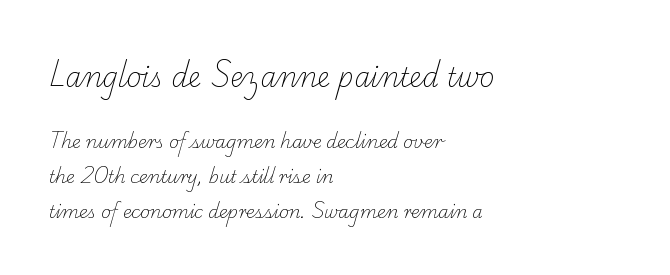
The image shows 26 px text type; set left-aligned, loose line spacing (2.07x), normal letter spacing, not underlined; the first (top) block is 1.53x larger.
